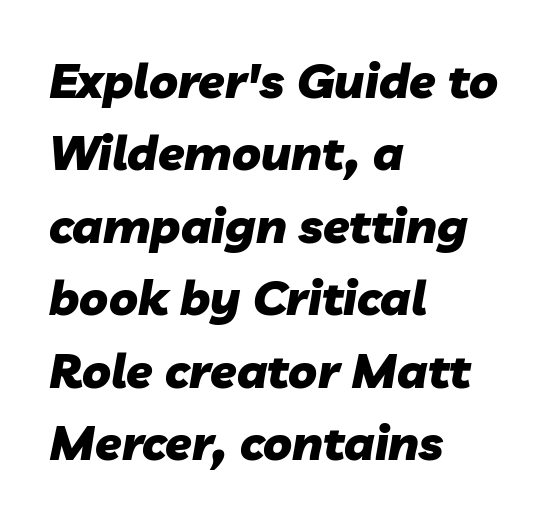
The image shows 48 px heavy type, italic (leaning right); set left-aligned, normal line spacing (1.51x), normal letter spacing, not underlined; low stroke contrast and a medium x-height.
